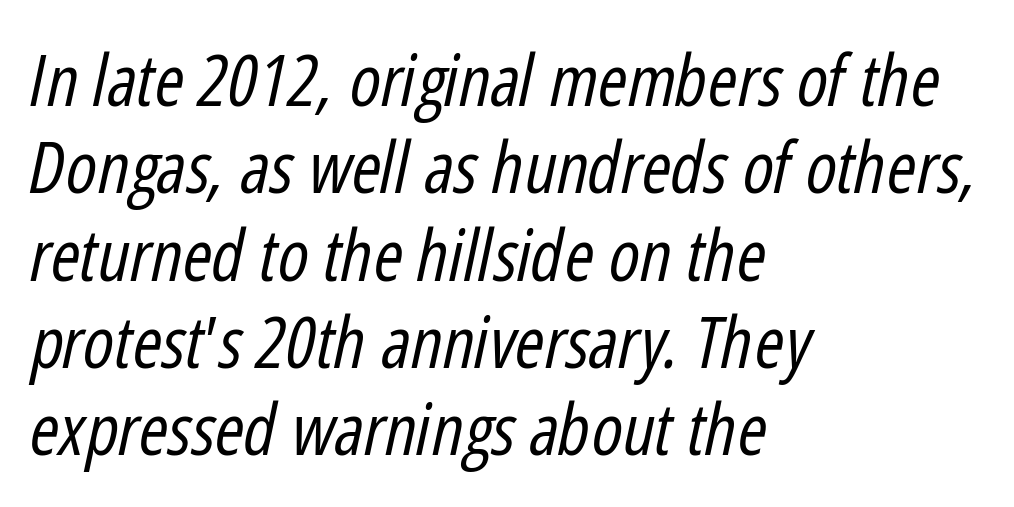
{"italic": "yes", "lean": "right", "slant_degrees": 12, "bold": "no", "weight": "regular", "width": "condensed", "stroke_contrast": "low", "x_height": "medium", "monospaced": "no", "underline": "no", "align": "left", "line_spacing_ratio": 1.23, "letter_spacing": "normal", "letter_spacing_em": 0.0, "glyph_px": 71}
